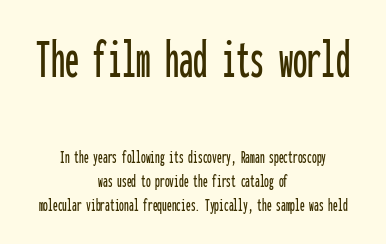
The image shows 57 px condensed sans-serif type, upright, monospaced; set centered, normal line spacing (1.27x), normal letter spacing, not underlined; the first (top) block is 3.0x larger; low stroke contrast and a medium x-height.
